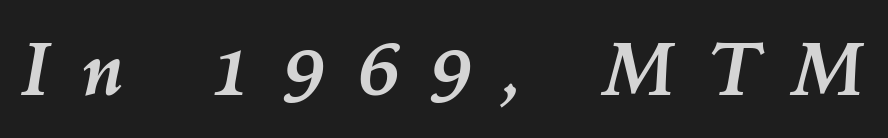
The image shows 74 px semibold type, italic (leaning right); set unusually wide letter spacing (+0.41 em), not underlined; medium stroke contrast and a medium x-height.
